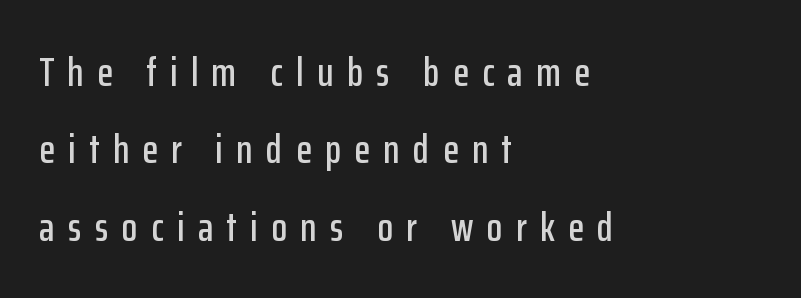
The image shows 41 px condensed sans-serif type, upright; set left-aligned, line spacing 1.89x, unusually wide letter spacing (+0.33 em), not underlined; low stroke contrast and a medium x-height.
